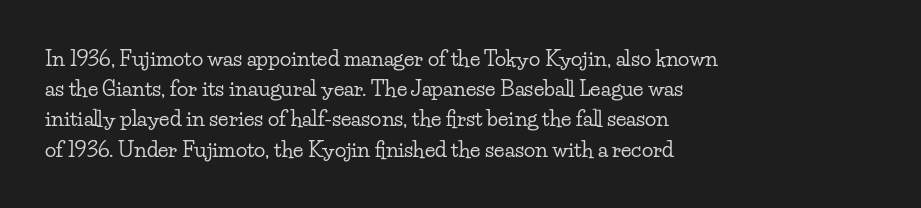
Q: Is the text italic (slanted)? A: No, it is upright.
Q: Is the text underlined? A: No.
Q: How is the paragraph aligned? A: Left-aligned.
Q: Is the spacing between letters normal or unusually wide? A: Normal.
Q: Is the spacing between lines tight, normal or loose? A: Normal.
